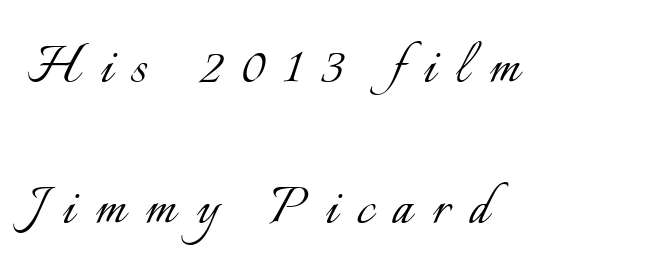
The image shows 66 px light type; set left-aligned, loose line spacing (2.13x), unusually wide letter spacing (+0.3 em), not underlined; low stroke contrast and a small x-height.
